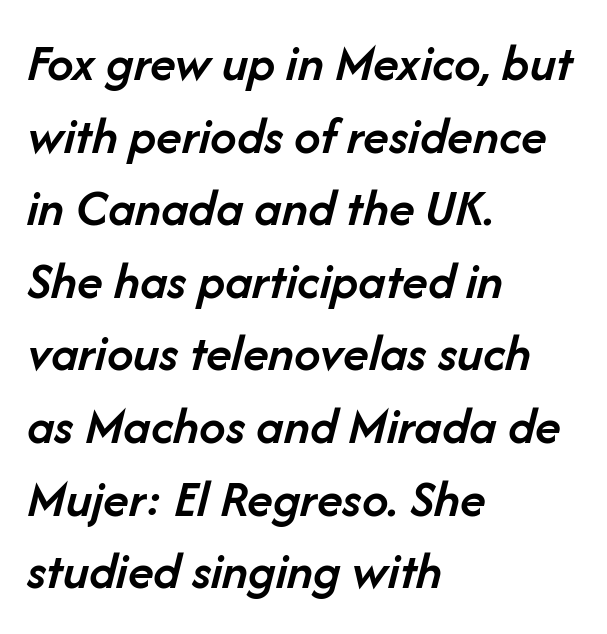
The image shows 53 px semibold type, italic (leaning right); set left-aligned, normal line spacing (1.37x), normal letter spacing, not underlined; low stroke contrast and a medium x-height.
